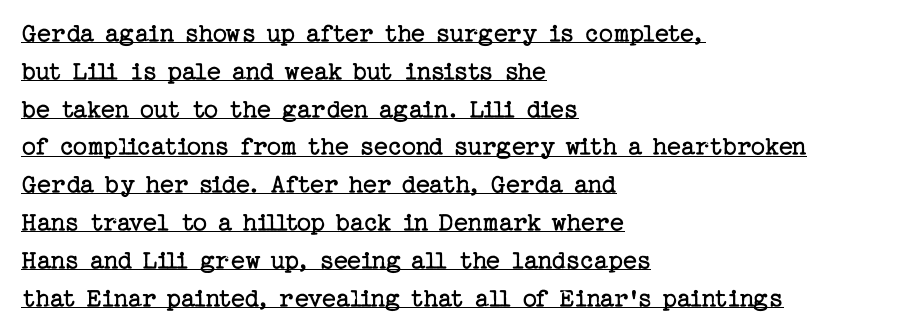
Think standard paragraph weight, or any step lighter than that. Interline gaps are of average width in this sample. Caption: multi-line text, flush left, ragged right. In terms of letterform style, serifs are clearly present. This rendering features underlined lettering. Every character sits straight up, as roman type does.
